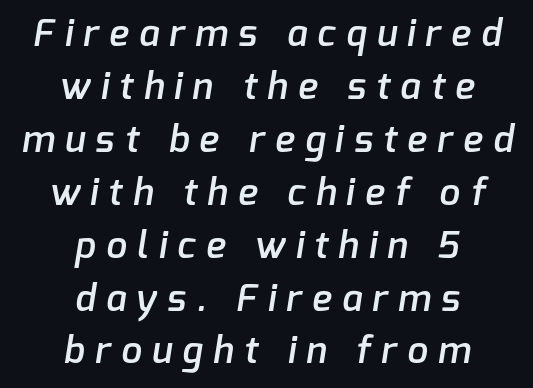
{"serif": "no", "bold": "semi", "weight": "semibold", "width": "normal", "stroke_contrast": "low", "x_height": "medium", "monospaced": "no", "underline": "no", "align": "center", "line_spacing": "normal", "line_spacing_ratio": 1.43, "letter_spacing": "wide", "letter_spacing_em": 0.28, "glyph_px": 37}
